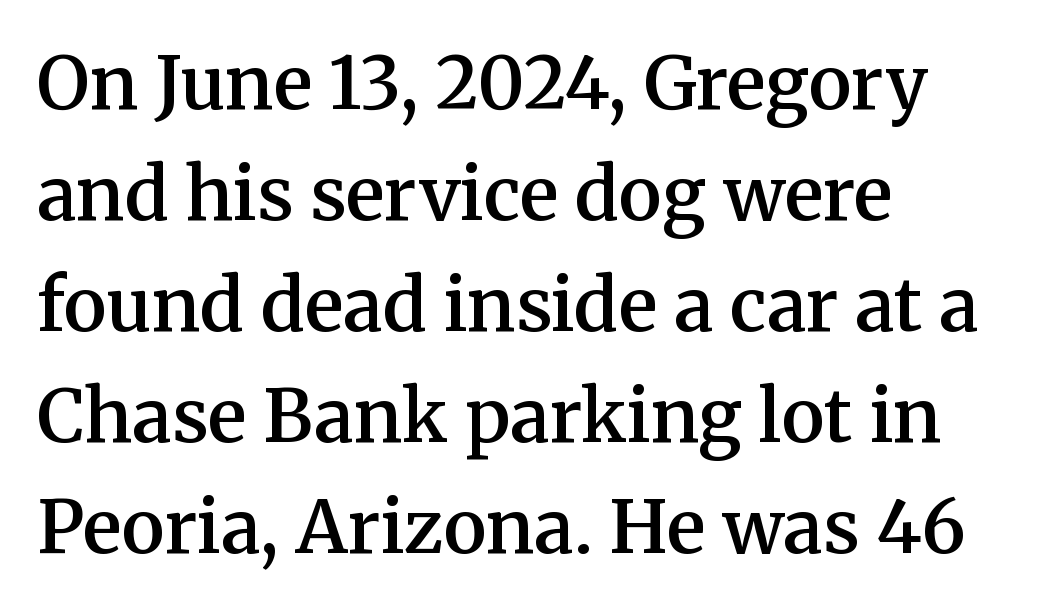
Q: Is the text bold? A: Semi-bold.
Q: Is the text italic (slanted)? A: No, it is upright.
Q: Is the typeface a serif or a sans-serif typeface? A: Serif.
Q: Is the text underlined? A: No.
Q: How is the paragraph aligned? A: Left-aligned.
Q: Is the spacing between letters normal or unusually wide? A: Normal.
Q: Is the spacing between lines tight, normal or loose? A: Normal.
Q: Width (condensed, normal, or wide)? A: Normal.
Q: Stroke contrast? A: Medium.
Q: x-height? A: Medium.
Q: Monospaced? A: No.
